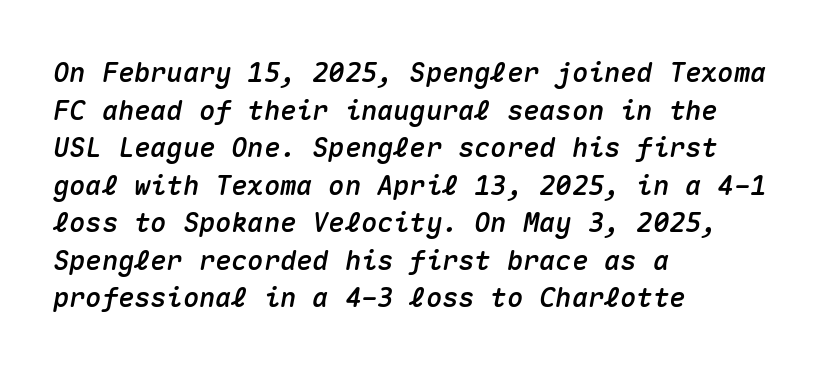
The image shows 27 px text type, italic (leaning right); set left-aligned, normal line spacing (1.39x), normal letter spacing, not underlined.
